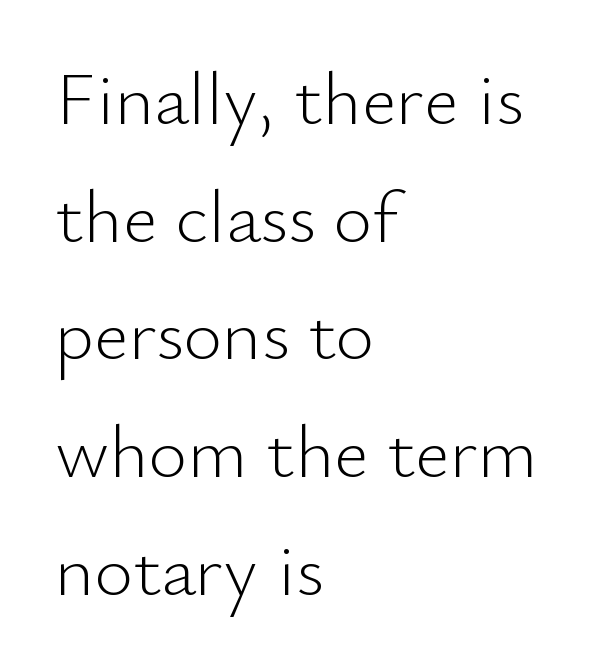
Q: Is the text bold? A: No.
Q: Is the text italic (slanted)? A: No, it is upright.
Q: Is the typeface a serif or a sans-serif typeface? A: Sans-serif.
Q: Is the text underlined? A: No.
Q: How is the paragraph aligned? A: Left-aligned.
Q: Is the spacing between letters normal or unusually wide? A: Normal.
Q: Is the spacing between lines tight, normal or loose? A: Normal.
Q: Width (condensed, normal, or wide)? A: Normal.
Q: Stroke contrast? A: Low.
Q: x-height? A: Small.
Q: Monospaced? A: No.
